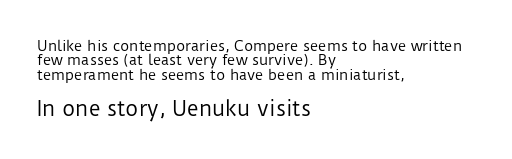
The image shows 20 px text type, upright; set left-aligned, tight line spacing (1.02x), normal letter spacing, not underlined; the second (bottom) block is 1.43x larger.
